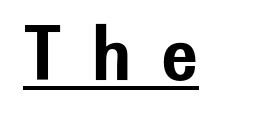
The image shows 78 px sans-serif type, upright; set unusually wide letter spacing (+0.38 em), underlined; low stroke contrast and a medium x-height.
